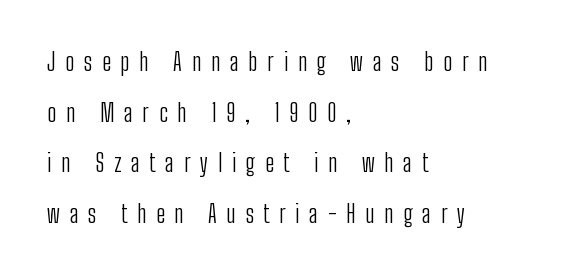
{"italic": "no", "bold": "no", "underline": "no", "align": "left", "line_spacing": "loose", "line_spacing_ratio": 2.11, "letter_spacing": "wide", "letter_spacing_em": 0.41, "glyph_px": 24}
